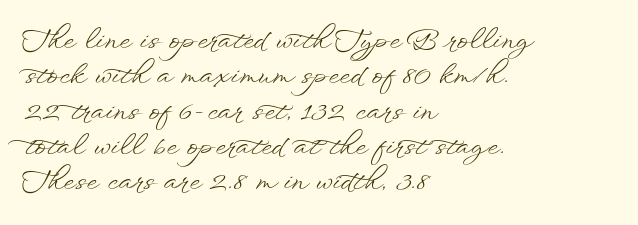
{"bold": "no", "underline": "no", "align": "left", "line_spacing": "normal", "line_spacing_ratio": 1.31, "letter_spacing": "normal", "letter_spacing_em": 0.0, "glyph_px": 27}
